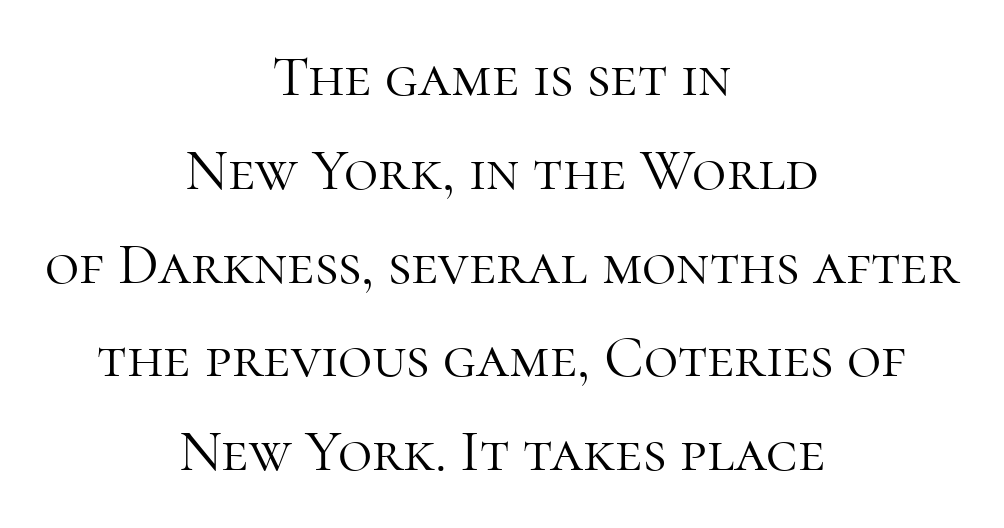
The glyphs in this specimen are seriffed. Horizontal bands of white between lines are of average thickness. These lines were composed using upright roman letters. Nothing unusual about the tracking: characters are spaced as the font intends. The rendering positions every line midway between the sides. Heft: none added — not bold.
